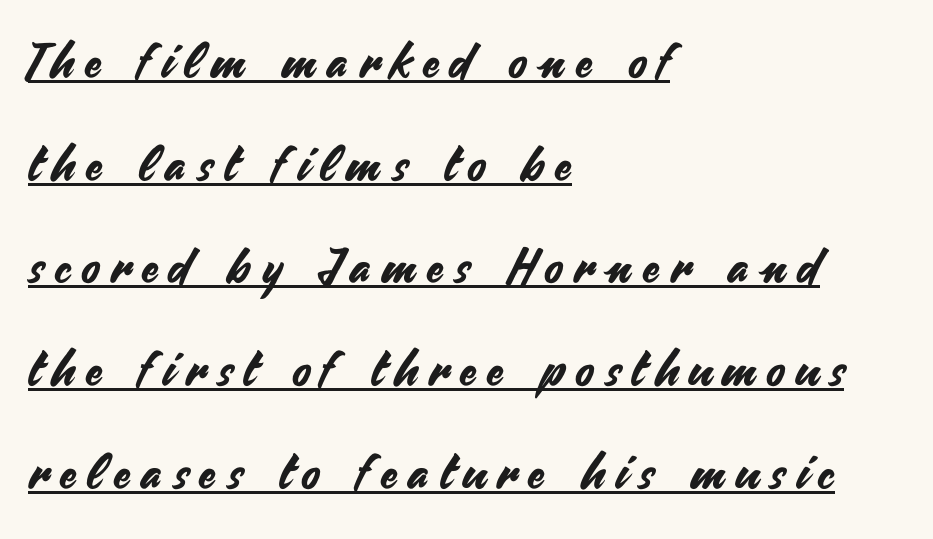
Are there feet on the stems? There aren't — it's a sans. You could only call the tracking loose — the letters float apart. The passage shown stacks its lines with a broad gap. Do the characters align in a grid? No, the font is proportional.
